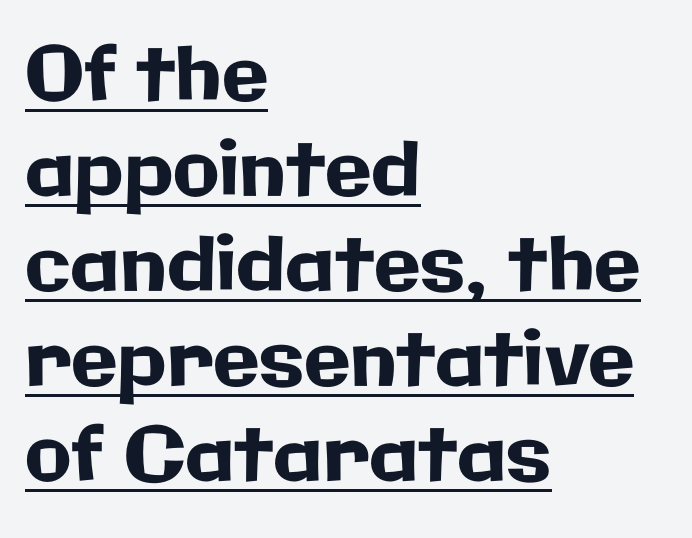
These characters rest on top of a visible drawn line. This sample has the flowing, uneven cadence of proportional lettering. A typesetter would call this leading conventional body-copy spacing. A typesetter would mark this as roman, not italic.
